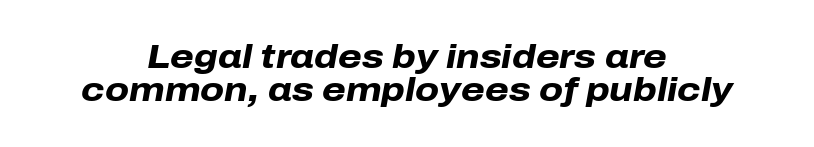
Q: Is the text bold? A: Yes.
Q: Is the text italic (slanted)? A: Yes, it leans right by about 10 degrees.
Q: Is the text underlined? A: No.
Q: How is the paragraph aligned? A: Centered.
Q: Is the spacing between letters normal or unusually wide? A: Normal.
Q: Is the spacing between lines tight, normal or loose? A: Tight.
Q: Width (condensed, normal, or wide)? A: Normal.
Q: Stroke contrast? A: Low.
Q: x-height? A: Medium.
Q: Monospaced? A: No.
